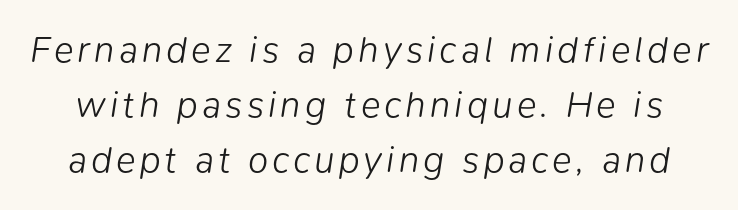
Bold? No — there's no thickening of the strokes. Note the varied advance widths — an 'i' is clearly narrower than an 'm'. The vertical gap from one line to the next is medium. If you drew a line through each stem, it would be angled.
